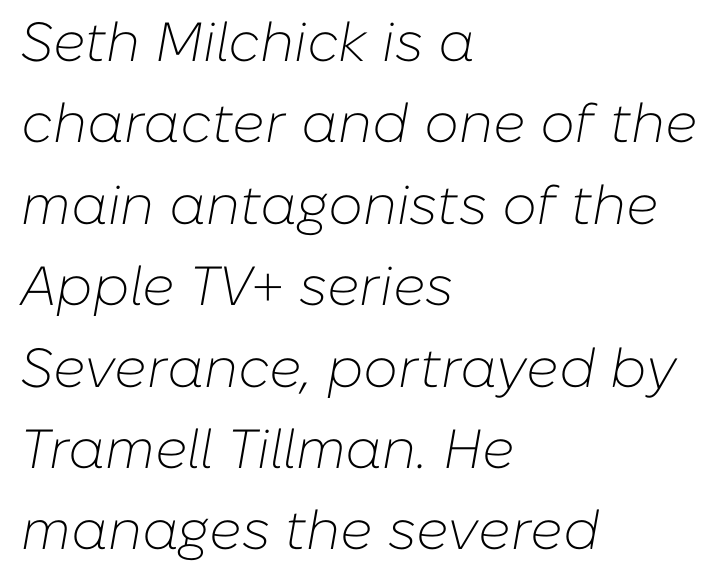
{"italic": "yes", "lean": "right", "slant_degrees": 10, "bold": "no", "weight": "light", "width": "normal", "stroke_contrast": "low", "x_height": "medium", "monospaced": "no", "underline": "no", "align": "left", "line_spacing": "normal", "line_spacing_ratio": 1.48, "letter_spacing": "normal", "letter_spacing_em": 0.0, "glyph_px": 55}
